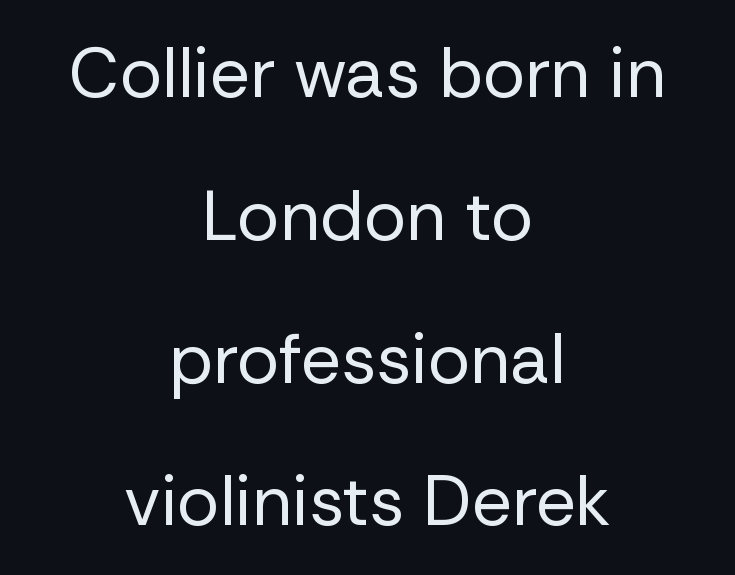
Each letter's strokes conclude bluntly, with no projecting serifs. The strokes carry an ordinary text weight at most. The gap between lines stays unmarked. These lines stack symmetrically, like a column narrowing and widening about its center. Honestly, the letter spacing is just normal — you wouldn't notice it. Note the varied advance widths — an 'i' is clearly narrower than an 'm'.
